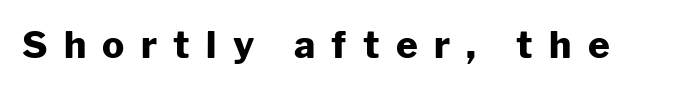
Thick stems and heavy bowls — unmistakably bold. Beneath every word, the page is bare. Serifs: no, the terminals of the letterforms are clean. The axis of the letterforms is exactly vertical.
